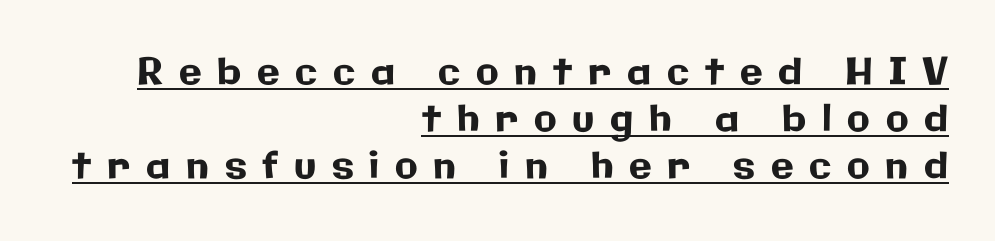
{"serif": "no", "italic": "no", "width": "normal", "stroke_contrast": "low", "x_height": "medium", "monospaced": "no", "underline": "yes", "align": "right", "line_spacing": "normal", "line_spacing_ratio": 1.27, "letter_spacing": "wide", "letter_spacing_em": 0.43, "glyph_px": 37}
